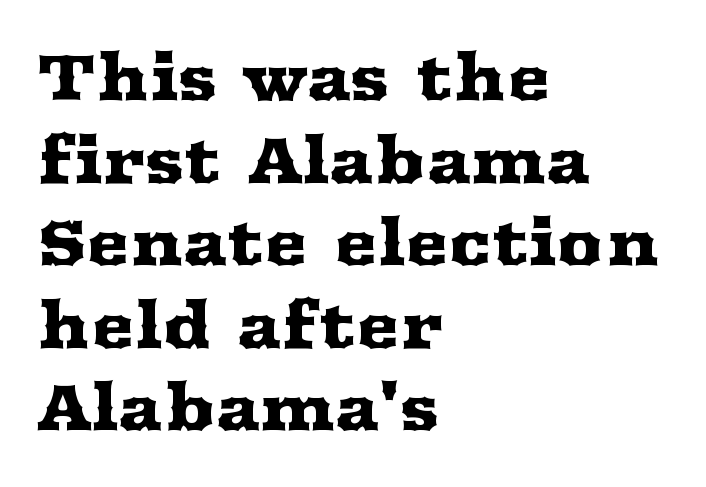
The image shows 65 px wide serif type, upright; set left-aligned, normal line spacing (1.27x), normal letter spacing, not underlined; medium stroke contrast and a medium x-height.
